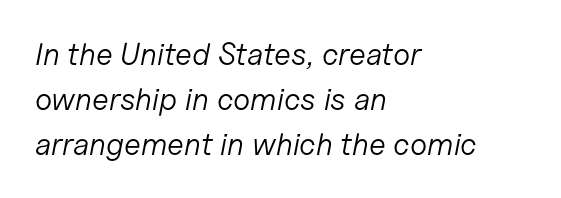
Q: Is the text bold? A: No.
Q: Is the text italic (slanted)? A: Yes, it leans right by about 11 degrees.
Q: Is the text underlined? A: No.
Q: How is the paragraph aligned? A: Left-aligned.
Q: Is the spacing between letters normal or unusually wide? A: Normal.
Q: Is the spacing between lines tight, normal or loose? A: Normal.
Q: Width (condensed, normal, or wide)? A: Normal.
Q: Stroke contrast? A: Low.
Q: x-height? A: Medium.
Q: Monospaced? A: No.
